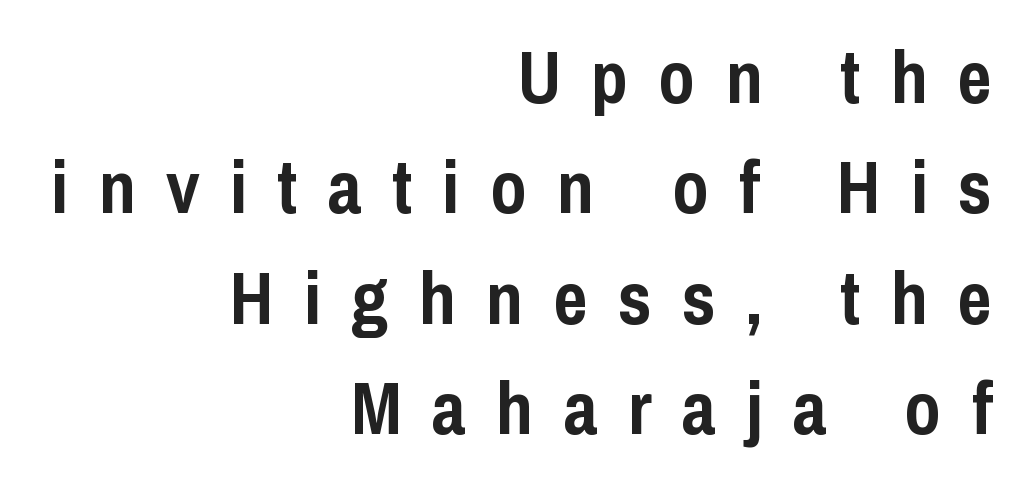
The image shows 74 px semibold, condensed sans-serif type, upright; set right-aligned, normal line spacing (1.49x), unusually wide letter spacing (+0.41 em), not underlined; low stroke contrast and a medium x-height.
